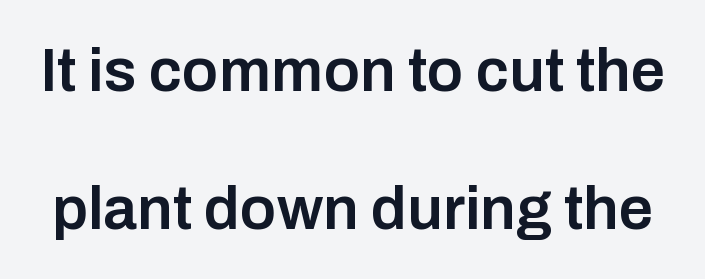
Between one letter and the next there's only the usual sliver of space. Each new line begins a long way beneath the previous one. Notice the strokes are somewhat thickened but not fully heavy: this is a semibold. Italic? Not at all — the glyphs are vertical.
